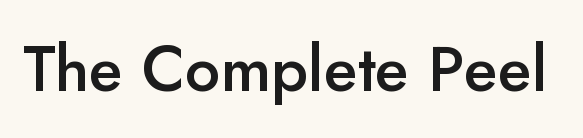
Q: Is the text bold? A: Semi-bold.
Q: Is the text italic (slanted)? A: No, it is upright.
Q: Is the typeface a serif or a sans-serif typeface? A: Sans-serif.
Q: Is the text underlined? A: No.
Q: Is the spacing between letters normal or unusually wide? A: Normal.
Q: Width (condensed, normal, or wide)? A: Normal.
Q: Stroke contrast? A: Low.
Q: x-height? A: Small.
Q: Monospaced? A: No.
